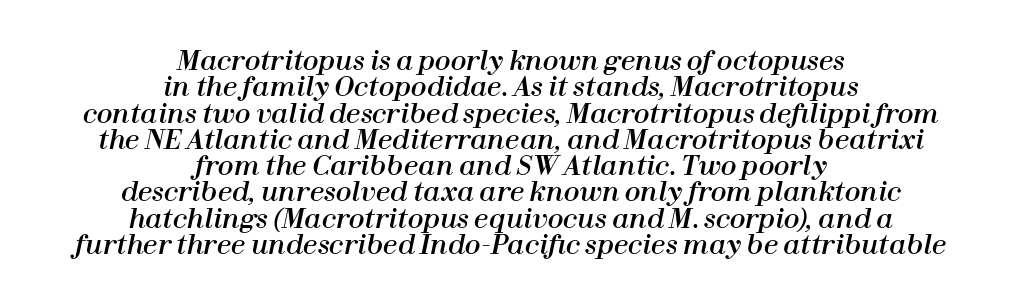
Interline gaps are noticeably narrow in this sample. The line texture is even and compact thanks to regular tracking. The paragraph shown floats in the horizontal middle. An italicized treatment has been applied to the whole sample. Check the space under the baseline: it is left empty.
